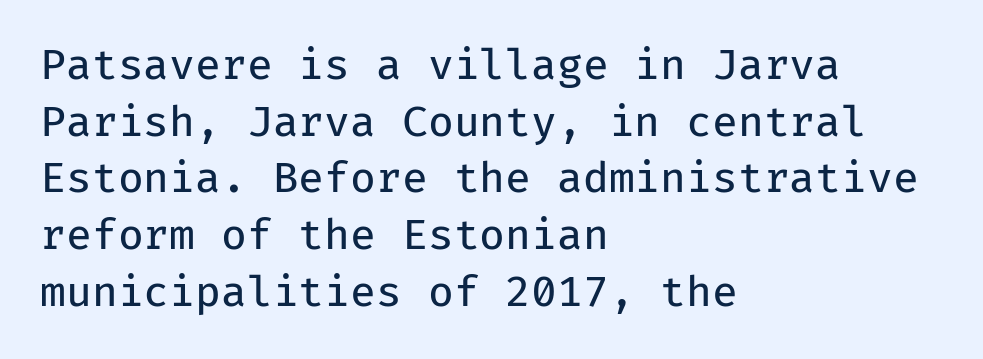
Q: Is the text bold? A: No.
Q: Is the text italic (slanted)? A: No, it is upright.
Q: Is the typeface a serif or a sans-serif typeface? A: Sans-serif.
Q: Is the text underlined? A: No.
Q: How is the paragraph aligned? A: Left-aligned.
Q: Is the spacing between letters normal or unusually wide? A: Normal.
Q: Is the spacing between lines tight, normal or loose? A: Normal.
Q: Width (condensed, normal, or wide)? A: Normal.
Q: Stroke contrast? A: Low.
Q: x-height? A: Medium.
Q: Monospaced? A: Yes.
